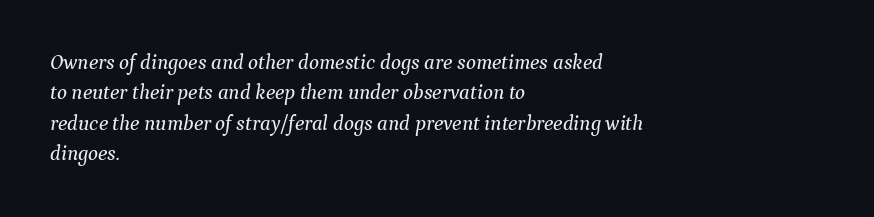
{"italic": "yes", "lean": "right", "slant_degrees": 9, "underline": "no", "align": "left", "line_spacing": "normal", "line_spacing_ratio": 1.45, "letter_spacing": "normal", "letter_spacing_em": 0.0, "glyph_px": 21}
